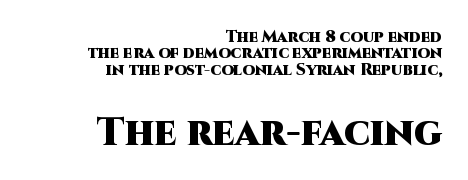
The image shows 39 px heavy sans-serif type, upright; set right-aligned, tight line spacing (1.02x), normal letter spacing, not underlined; the second (bottom) block is 2.44x larger; high stroke contrast and a large x-height.
